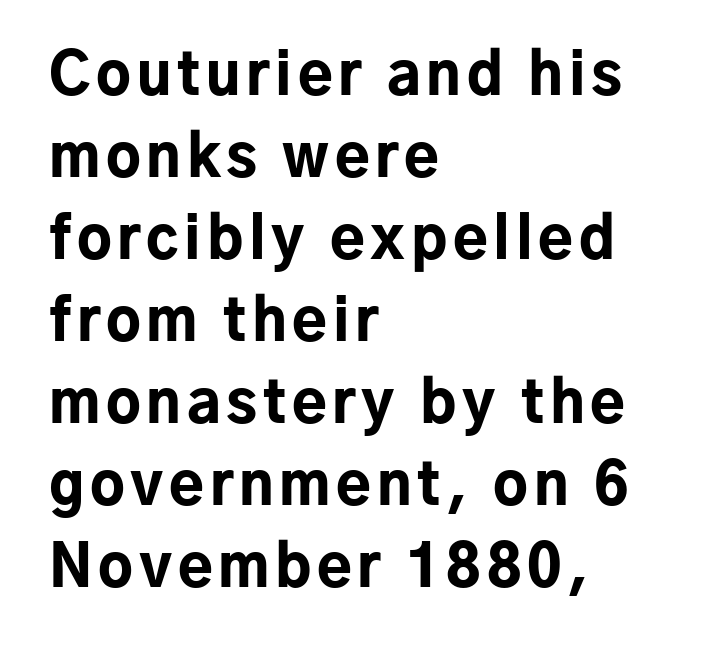
{"serif": "no", "italic": "no", "bold": "yes", "weight": "bold", "width": "normal", "stroke_contrast": "low", "x_height": "medium", "monospaced": "no", "underline": "no", "align": "left", "line_spacing": "normal", "line_spacing_ratio": 1.44, "glyph_px": 57}
